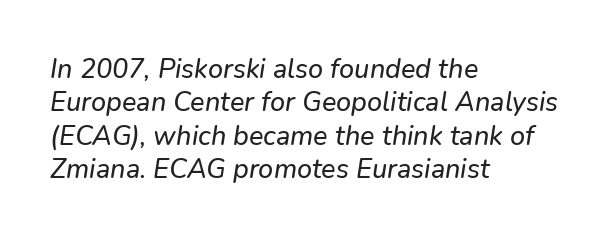
The image shows 27 px text type, italic (leaning right); set left-aligned, line spacing 1.24x, normal letter spacing, not underlined.
